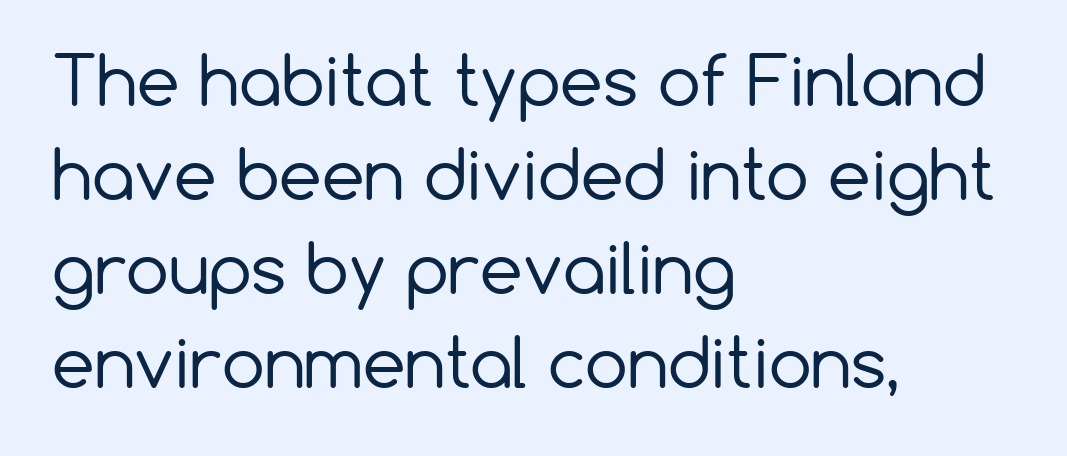
The image shows 68 px regular-weight sans-serif type, upright; set left-aligned, normal line spacing (1.38x), normal letter spacing, not underlined; low stroke contrast and a medium x-height.
